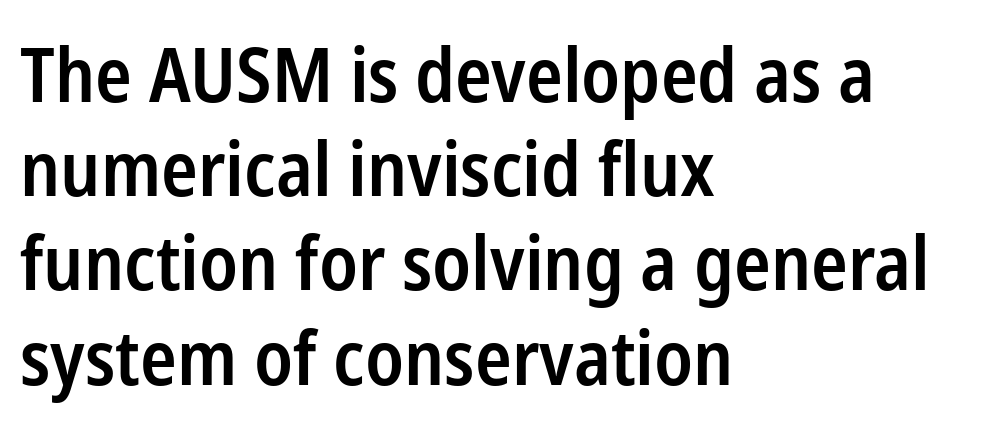
Q: Is the text bold? A: Semi-bold.
Q: Is the text italic (slanted)? A: No, it is upright.
Q: Is the typeface a serif or a sans-serif typeface? A: Sans-serif.
Q: Is the text underlined? A: No.
Q: How is the paragraph aligned? A: Left-aligned.
Q: Is the spacing between letters normal or unusually wide? A: Normal.
Q: Width (condensed, normal, or wide)? A: Condensed.
Q: Stroke contrast? A: Low.
Q: x-height? A: Medium.
Q: Monospaced? A: No.
